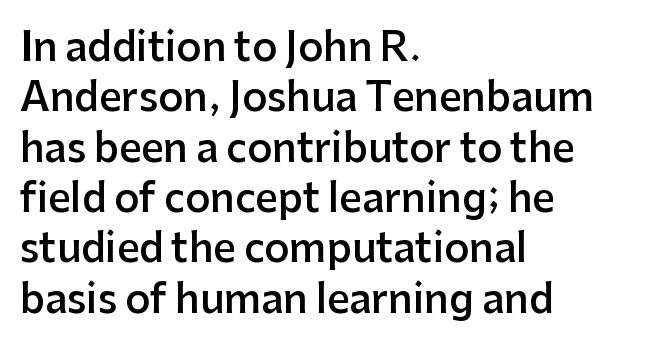
Q: Is the text bold? A: Semi-bold.
Q: Is the text italic (slanted)? A: No, it is upright.
Q: Is the typeface a serif or a sans-serif typeface? A: Sans-serif.
Q: Is the text underlined? A: No.
Q: How is the paragraph aligned? A: Left-aligned.
Q: Is the spacing between letters normal or unusually wide? A: Normal.
Q: Is the spacing between lines tight, normal or loose? A: Normal.
Q: Width (condensed, normal, or wide)? A: Normal.
Q: Stroke contrast? A: Low.
Q: x-height? A: Medium.
Q: Monospaced? A: No.
